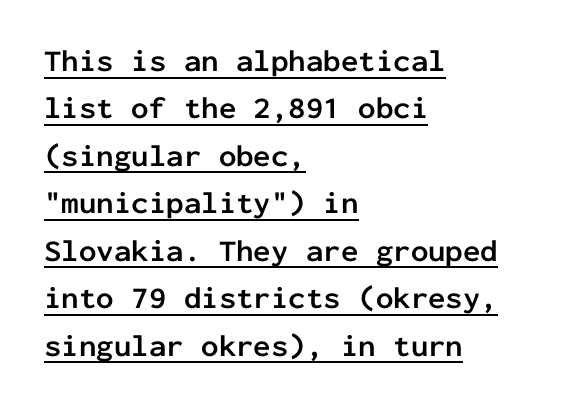
{"serif": "no", "italic": "no", "bold": "yes", "weight": "semibold", "width": "normal", "stroke_contrast": "low", "x_height": "medium", "monospaced": "yes", "underline": "yes", "align": "left", "line_spacing": "normal", "line_spacing_ratio": 1.53, "letter_spacing": "normal", "letter_spacing_em": 0.0, "glyph_px": 31}
